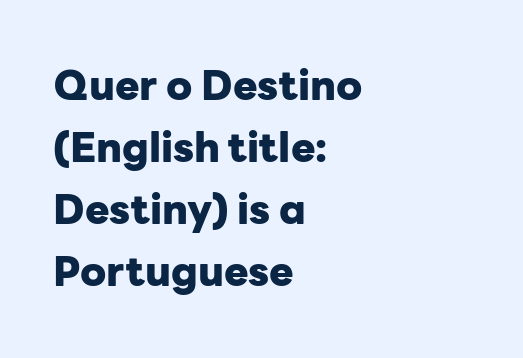
{"serif": "no", "italic": "no", "bold": "yes", "weight": "heavy", "width": "normal", "stroke_contrast": "low", "x_height": "medium", "monospaced": "no", "underline": "no", "align": "left", "line_spacing": "normal", "line_spacing_ratio": 1.51, "letter_spacing": "normal", "letter_spacing_em": 0.0, "glyph_px": 41}
